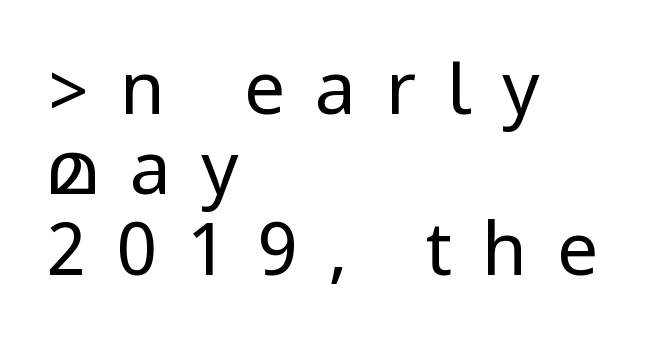
{"serif": "no", "italic": "no", "bold": "no", "weight": "regular", "width": "condensed", "stroke_contrast": "low", "underline": "no", "align": "left", "line_spacing": "tight", "line_spacing_ratio": 1.1, "letter_spacing": "wide", "letter_spacing_em": 0.41, "glyph_px": 73}
